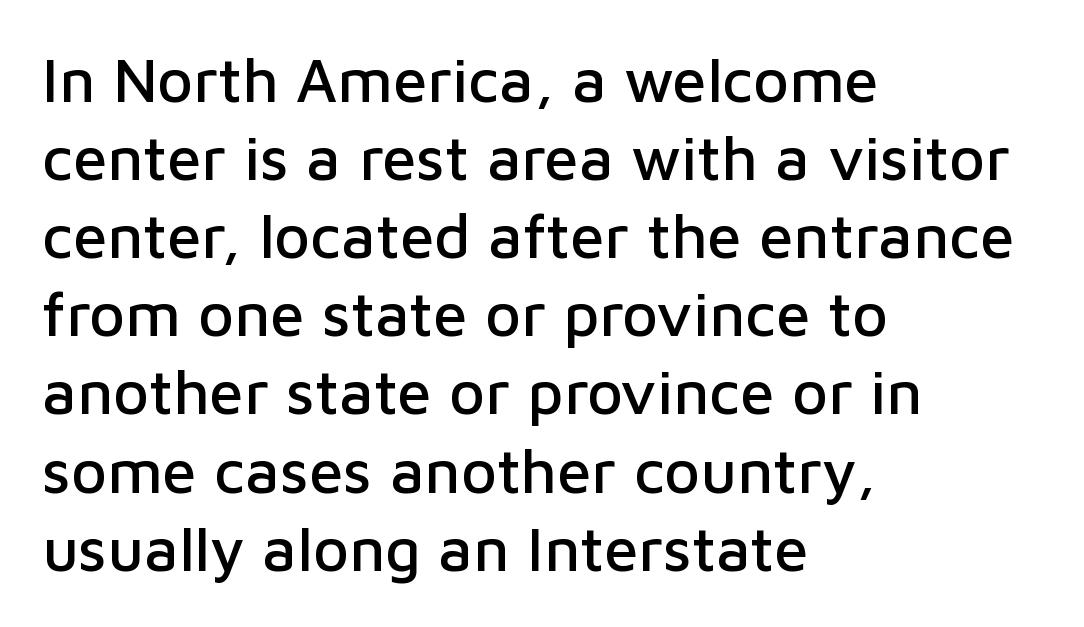
The image shows 62 px sans-serif type, upright; set left-aligned, normal line spacing (1.26x), normal letter spacing, not underlined; low stroke contrast and a medium x-height.
